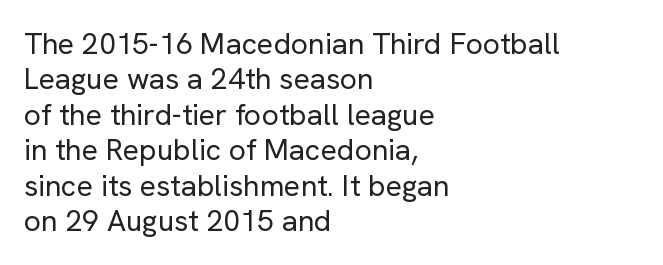
The image shows 30 px regular-weight sans-serif type, upright; set left-aligned, line spacing 1.18x, normal letter spacing, not underlined; low stroke contrast and a medium x-height.
